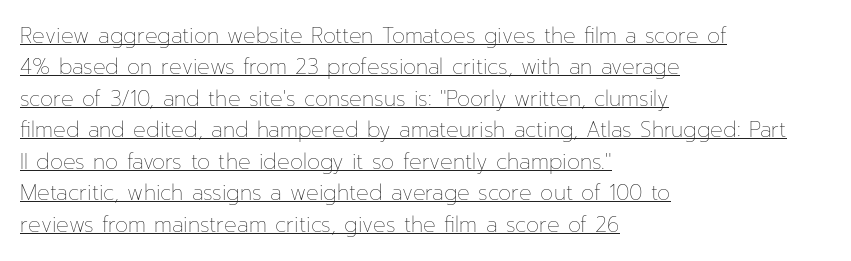
The image shows 21 px text type, upright; set left-aligned, normal line spacing (1.5x), normal letter spacing, underlined.
